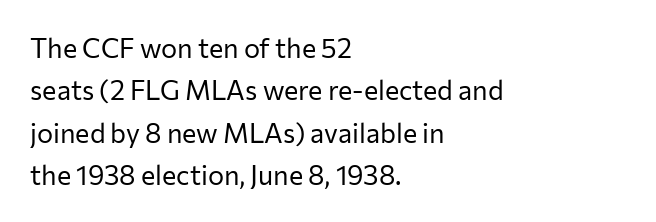
Q: Is the text bold? A: No.
Q: Is the text italic (slanted)? A: No, it is upright.
Q: Is the text underlined? A: No.
Q: How is the paragraph aligned? A: Left-aligned.
Q: Is the spacing between letters normal or unusually wide? A: Normal.
Q: Is the spacing between lines tight, normal or loose? A: Normal.
